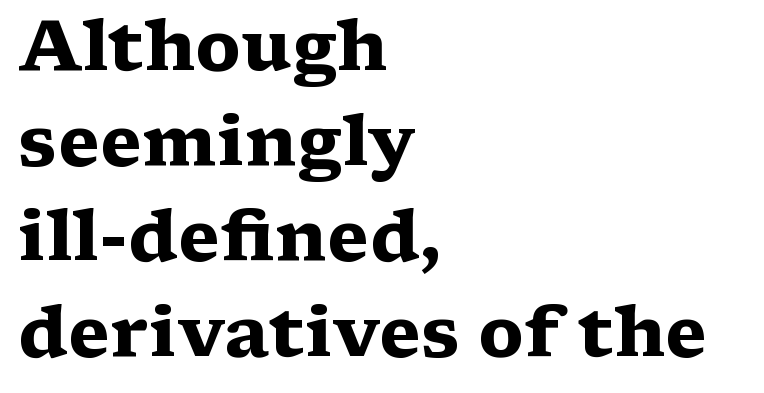
Q: Is the text bold? A: Yes.
Q: Is the text italic (slanted)? A: No, it is upright.
Q: Is the typeface a serif or a sans-serif typeface? A: Serif.
Q: Is the text underlined? A: No.
Q: How is the paragraph aligned? A: Left-aligned.
Q: Is the spacing between letters normal or unusually wide? A: Normal.
Q: Is the spacing between lines tight, normal or loose? A: Normal.
Q: Width (condensed, normal, or wide)? A: Wide.
Q: Stroke contrast? A: Medium.
Q: x-height? A: Medium.
Q: Monospaced? A: No.
